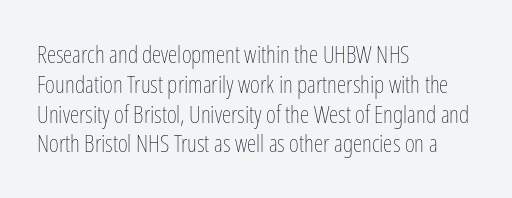
The image shows 24 px text type, upright; set left-aligned, line spacing 1.24x, normal letter spacing, not underlined.
